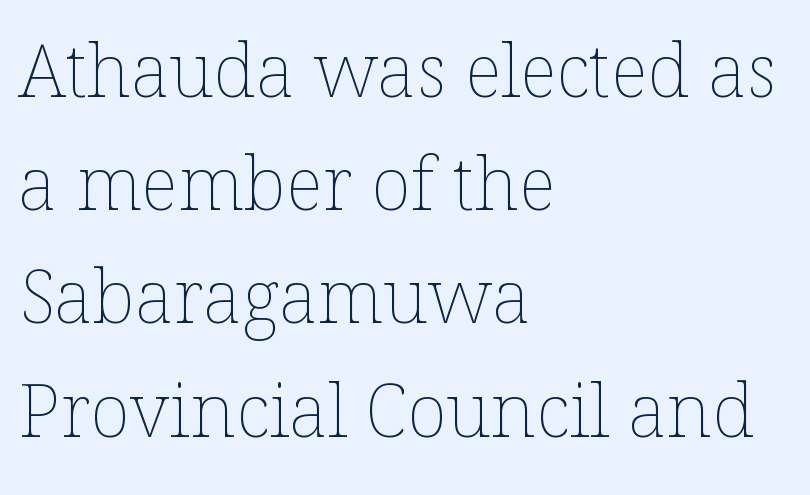
Q: Is the text bold? A: No.
Q: Is the text italic (slanted)? A: No, it is upright.
Q: Is the text underlined? A: No.
Q: How is the paragraph aligned? A: Left-aligned.
Q: Is the spacing between letters normal or unusually wide? A: Normal.
Q: Is the spacing between lines tight, normal or loose? A: Normal.
Q: Width (condensed, normal, or wide)? A: Normal.
Q: Stroke contrast? A: Low.
Q: x-height? A: Medium.
Q: Monospaced? A: No.
